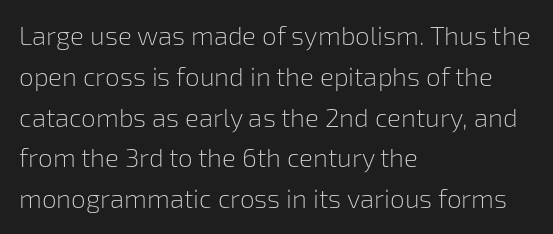
Q: Is the text bold? A: No.
Q: Is the text italic (slanted)? A: No, it is upright.
Q: Is the text underlined? A: No.
Q: How is the paragraph aligned? A: Left-aligned.
Q: Is the spacing between letters normal or unusually wide? A: Normal.
Q: Is the spacing between lines tight, normal or loose? A: Normal.
